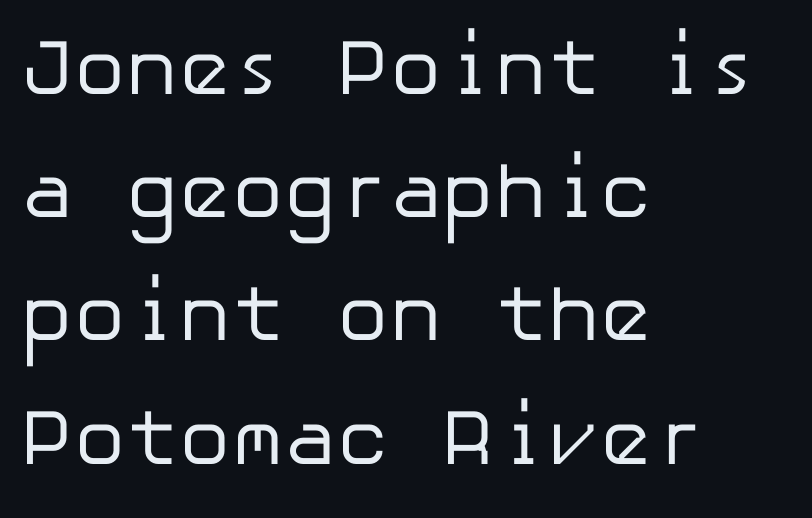
Q: Is the text bold? A: No.
Q: Is the text italic (slanted)? A: No, it is upright.
Q: Is the typeface a serif or a sans-serif typeface? A: Sans-serif.
Q: Is the text underlined? A: No.
Q: How is the paragraph aligned? A: Left-aligned.
Q: Is the spacing between letters normal or unusually wide? A: Normal.
Q: Is the spacing between lines tight, normal or loose? A: Normal.
Q: Width (condensed, normal, or wide)? A: Normal.
Q: Stroke contrast? A: Low.
Q: x-height? A: Medium.
